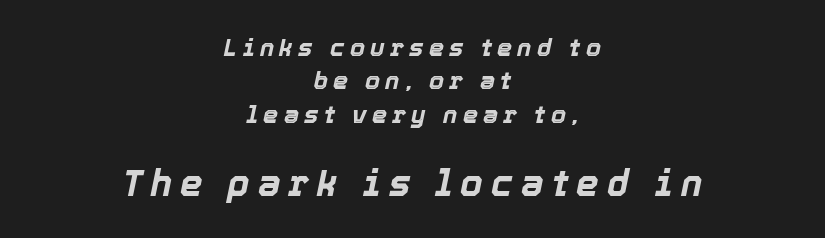
Quick note: underline off. Varying glyph widths throughout — classic text-font behaviour. Spacing between characters has been opened up far beyond the box default. Designer's note — italics engaged. The lines sit at an ordinary, default distance from one another.
